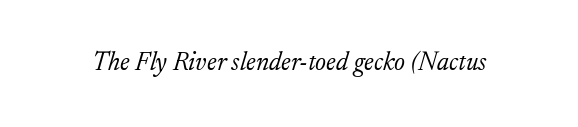
Q: Is the text bold? A: No.
Q: Is the text italic (slanted)? A: Yes, it leans right by about 17 degrees.
Q: Is the text underlined? A: No.
Q: Is the spacing between letters normal or unusually wide? A: Normal.
